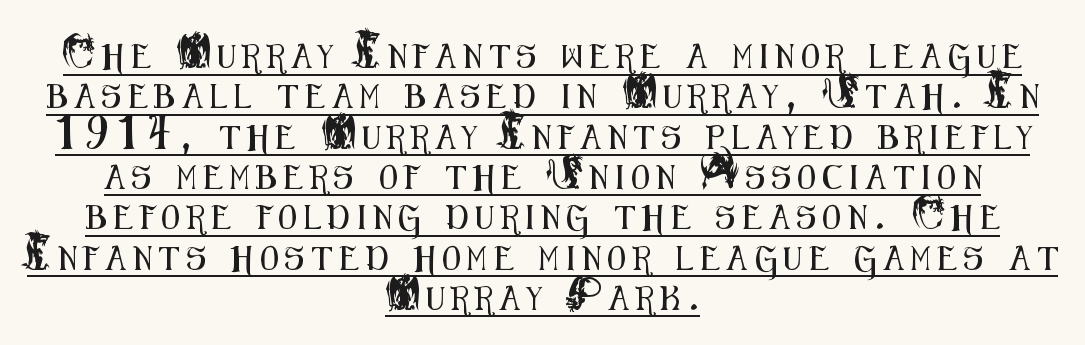
{"italic": "no", "underline": "yes", "align": "center", "line_spacing": "normal", "line_spacing_ratio": 1.68, "letter_spacing": "wide", "letter_spacing_em": 0.3, "glyph_px": 24}
